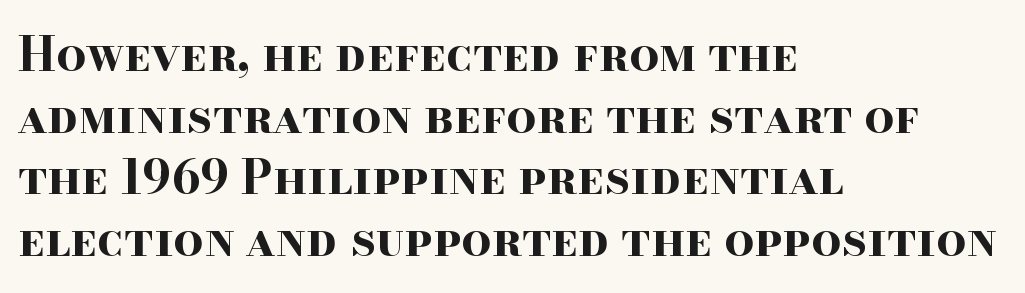
The image shows 47 px bold, wide serif type, upright; set left-aligned, normal line spacing (1.31x), normal letter spacing, not underlined; high stroke contrast and a small x-height.
